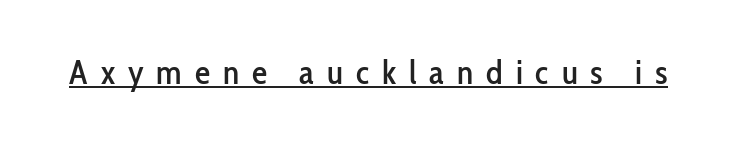
{"serif": "no", "italic": "no", "width": "condensed", "stroke_contrast": "low", "x_height": "medium", "monospaced": "no", "underline": "yes", "letter_spacing": "wide", "letter_spacing_em": 0.38, "glyph_px": 34}
